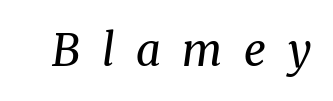
{"serif": "yes", "italic": "yes", "lean": "right", "slant_degrees": 8, "bold": "no", "weight": "regular", "width": "normal", "stroke_contrast": "medium", "x_height": "medium", "monospaced": "no", "underline": "no", "letter_spacing": "wide", "letter_spacing_em": 0.49, "glyph_px": 44}
